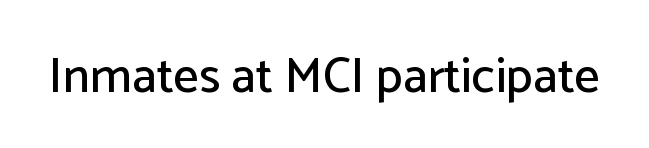
Q: Is the text italic (slanted)? A: No, it is upright.
Q: Is the typeface a serif or a sans-serif typeface? A: Sans-serif.
Q: Is the text underlined? A: No.
Q: Is the spacing between letters normal or unusually wide? A: Normal.
Q: Width (condensed, normal, or wide)? A: Normal.
Q: Stroke contrast? A: Low.
Q: x-height? A: Medium.
Q: Monospaced? A: No.
